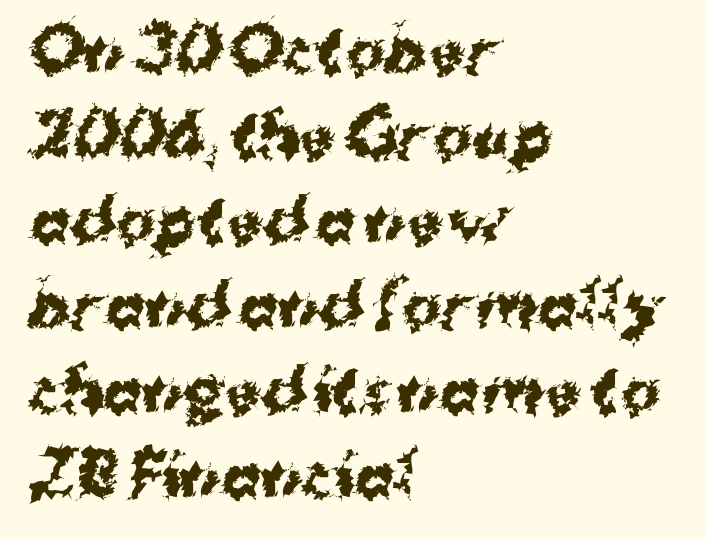
Q: Is the text bold? A: Yes.
Q: Is the text italic (slanted)? A: Yes.
Q: Is the typeface a serif or a sans-serif typeface? A: Sans-serif.
Q: Is the text underlined? A: No.
Q: How is the paragraph aligned? A: Left-aligned.
Q: Is the spacing between letters normal or unusually wide? A: Normal.
Q: Is the spacing between lines tight, normal or loose? A: Normal.
Q: Width (condensed, normal, or wide)? A: Normal.
Q: Stroke contrast? A: Medium.
Q: x-height? A: Medium.
Q: Monospaced? A: No.
